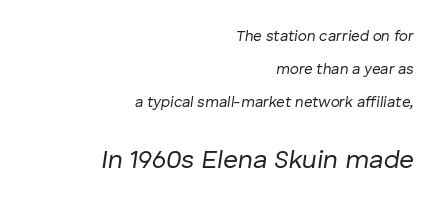
The typography opts for an oblique posture over an upright one. Horizontal bands of white between lines are thick stripes. Whoever set this made the second block the dominant, larger element. Summary of weight: not heavy and not bold. Each row of text sits above clean, open space. A typesetter would call this zero additional tracking.
